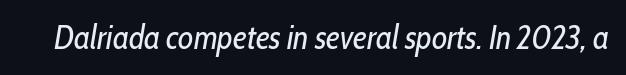
Q: Is the text bold? A: No.
Q: Is the text italic (slanted)? A: Yes, it leans right by about 10 degrees.
Q: Is the text underlined? A: No.
Q: Is the spacing between letters normal or unusually wide? A: Normal.
Q: Width (condensed, normal, or wide)? A: Condensed.
Q: Stroke contrast? A: Low.
Q: x-height? A: Medium.
Q: Monospaced? A: No.
